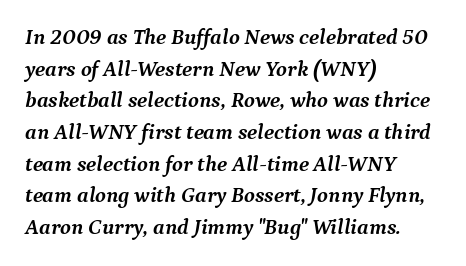
The lines sit at an ordinary, default distance from one another. Typographic density is high because the face is bold. The rendering anchors every line to the left-hand side. Lines of text with bare space underneath.
